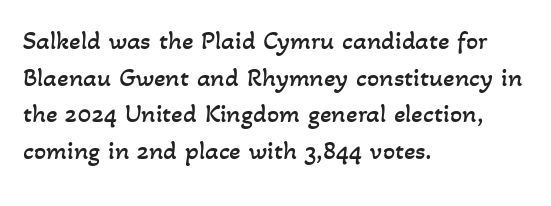
In terms of letterspacing, this is plain default setting. Check the space under the baseline: it is left empty. The typesetting does not lean heavy: it is not bold. In terms of leading, this rendering sits right in the middle.
